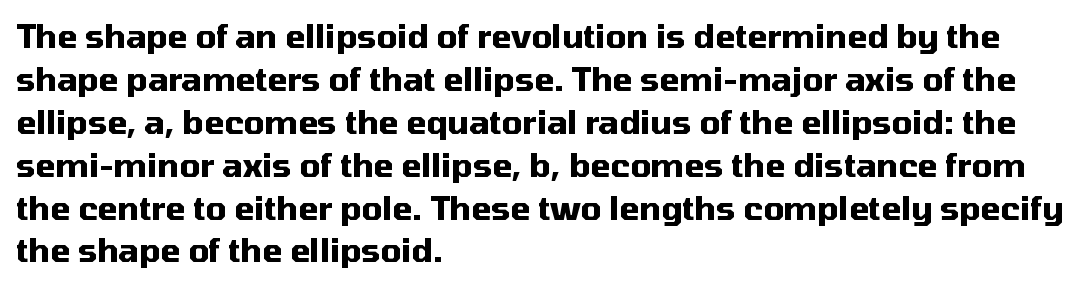
{"serif": "no", "italic": "no", "bold": "yes", "weight": "heavy", "width": "normal", "stroke_contrast": "medium", "x_height": "medium", "monospaced": "no", "underline": "no", "align": "left", "line_spacing": "normal", "line_spacing_ratio": 1.34, "letter_spacing": "normal", "letter_spacing_em": 0.0, "glyph_px": 32}
